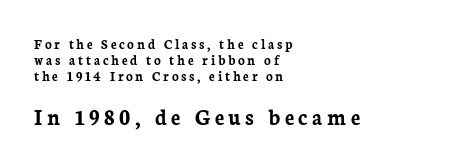
The image shows 23 px bold type, upright; set left-aligned, tight line spacing (1.15x), not underlined; the second (bottom) block is 1.64x larger.
